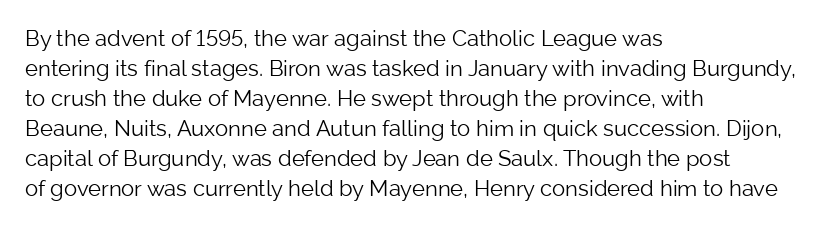
Q: Is the text bold? A: No.
Q: Is the text italic (slanted)? A: No, it is upright.
Q: Is the text underlined? A: No.
Q: How is the paragraph aligned? A: Left-aligned.
Q: Is the spacing between letters normal or unusually wide? A: Normal.
Q: Is the spacing between lines tight, normal or loose? A: Normal.
